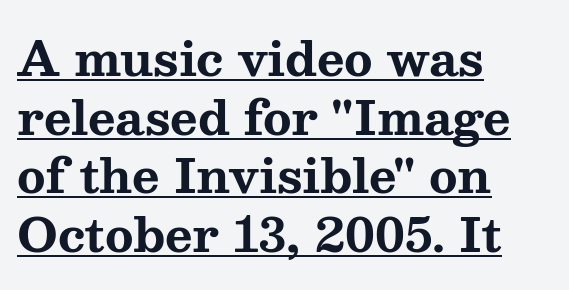
No extra tracking has been applied to these lines. Line starts are locked; line ends wander. Strong, thick strokes mark this as bold type. The lines sit at an ordinary, default distance from one another. Classification — serif.
